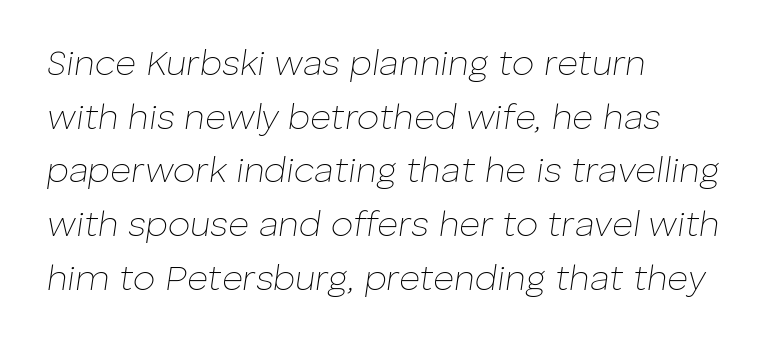
The image shows 36 px thin type, italic (leaning right); set left-aligned, normal line spacing (1.49x), normal letter spacing, not underlined; low stroke contrast and a medium x-height.
